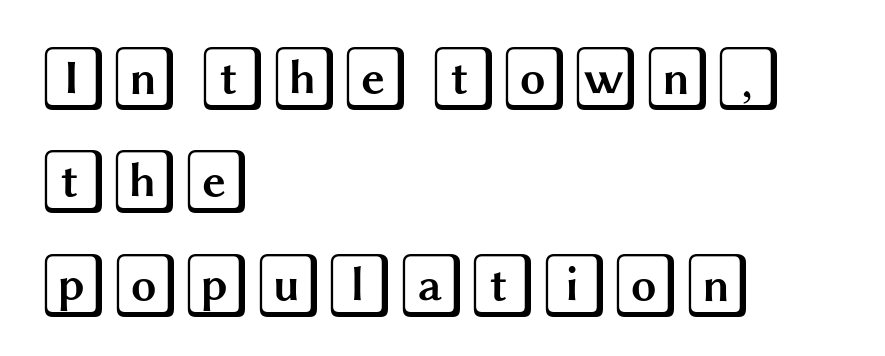
The image shows 65 px wide type, upright; set left-aligned, normal line spacing (1.59x), normal letter spacing, not underlined; a large x-height.
